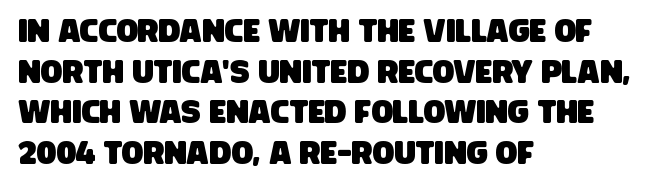
Q: Is the typeface a serif or a sans-serif typeface? A: Sans-serif.
Q: Is the text underlined? A: No.
Q: How is the paragraph aligned? A: Left-aligned.
Q: Is the spacing between letters normal or unusually wide? A: Normal.
Q: Is the spacing between lines tight, normal or loose? A: Normal.
Q: Width (condensed, normal, or wide)? A: Condensed.
Q: Stroke contrast? A: Low.
Q: x-height? A: Large.
Q: Monospaced? A: No.
